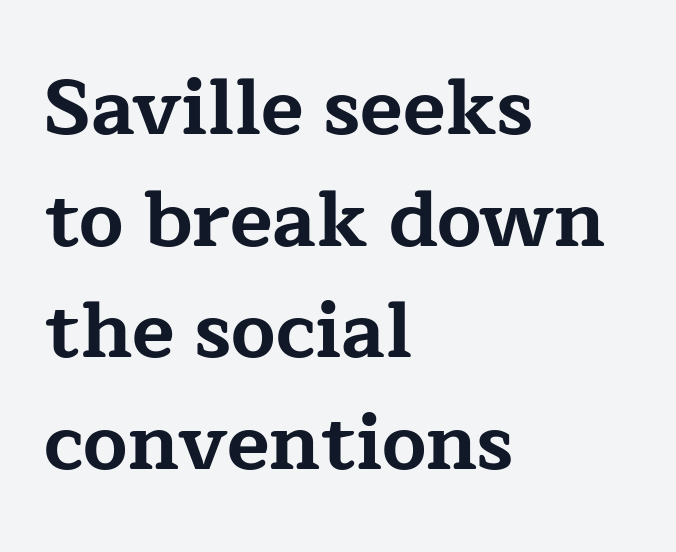
{"serif": "yes", "italic": "no", "bold": "yes", "weight": "bold", "width": "wide", "stroke_contrast": "low", "x_height": "medium", "monospaced": "no", "underline": "no", "align": "left", "line_spacing": "normal", "line_spacing_ratio": 1.43, "letter_spacing": "normal", "letter_spacing_em": 0.0, "glyph_px": 78}
